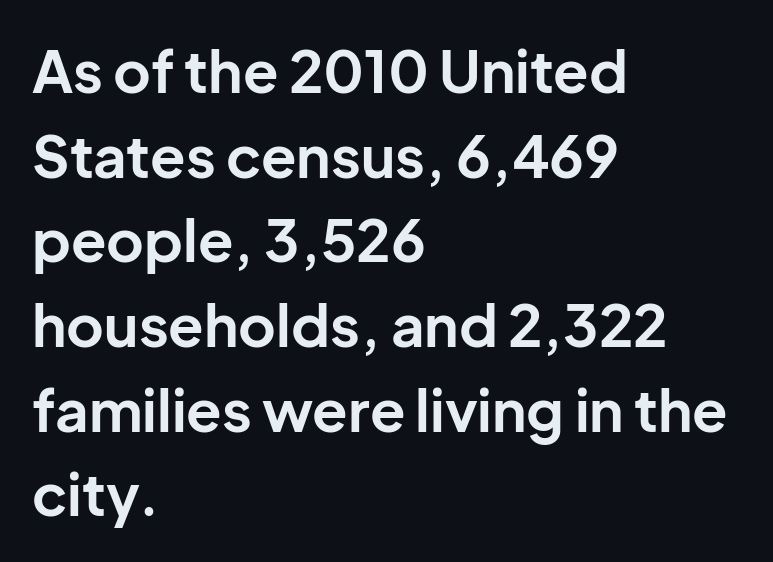
{"serif": "no", "italic": "no", "bold": "yes", "weight": "bold", "width": "normal", "stroke_contrast": "low", "x_height": "medium", "monospaced": "no", "underline": "no", "align": "left", "line_spacing": "normal", "line_spacing_ratio": 1.46, "letter_spacing": "normal", "letter_spacing_em": 0.0, "glyph_px": 58}
